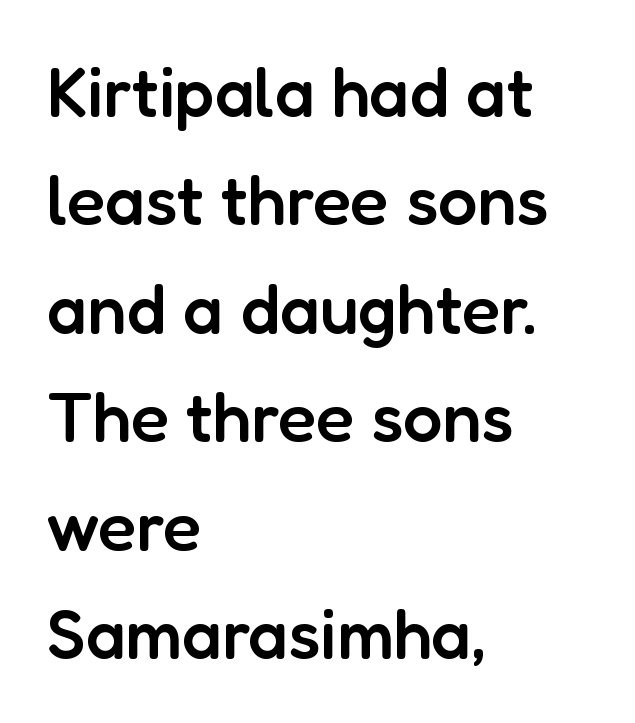
Q: Is the text bold? A: Semi-bold.
Q: Is the text italic (slanted)? A: No, it is upright.
Q: Is the typeface a serif or a sans-serif typeface? A: Sans-serif.
Q: Is the text underlined? A: No.
Q: How is the paragraph aligned? A: Left-aligned.
Q: Is the spacing between letters normal or unusually wide? A: Normal.
Q: Is the spacing between lines tight, normal or loose? A: Normal.
Q: Width (condensed, normal, or wide)? A: Normal.
Q: Stroke contrast? A: Low.
Q: x-height? A: Medium.
Q: Monospaced? A: No.
